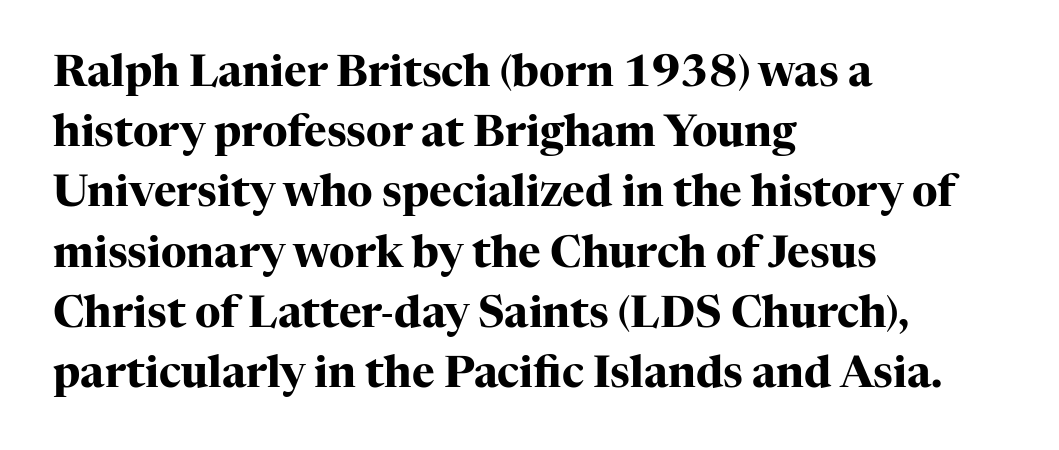
Q: Is the text bold? A: Yes.
Q: Is the text italic (slanted)? A: No, it is upright.
Q: Is the typeface a serif or a sans-serif typeface? A: Serif.
Q: Is the text underlined? A: No.
Q: How is the paragraph aligned? A: Left-aligned.
Q: Is the spacing between letters normal or unusually wide? A: Normal.
Q: Is the spacing between lines tight, normal or loose? A: Normal.
Q: Width (condensed, normal, or wide)? A: Normal.
Q: Stroke contrast? A: High.
Q: x-height? A: Medium.
Q: Monospaced? A: No.
